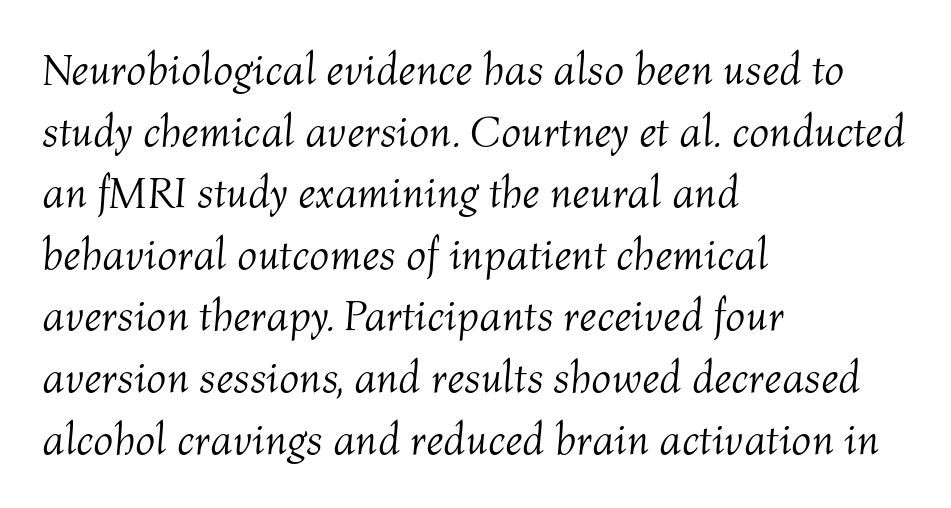
Does the lettering tilt? It does — this is italic. The face used here is rendered with its standard letterfit. The passage is arranged the way most books set body copy — flush left. You could not count columns in this text — the font is proportionally spaced. The characters are drawn with everyday or finer stroke widths. These lines sit exactly where default settings would place them.
